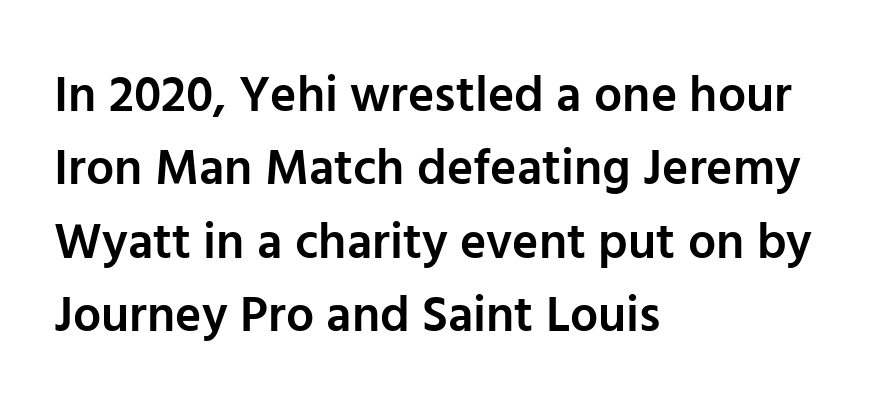
Q: Is the text bold? A: Semi-bold.
Q: Is the text italic (slanted)? A: No, it is upright.
Q: Is the typeface a serif or a sans-serif typeface? A: Sans-serif.
Q: Is the text underlined? A: No.
Q: How is the paragraph aligned? A: Left-aligned.
Q: Is the spacing between letters normal or unusually wide? A: Normal.
Q: Is the spacing between lines tight, normal or loose? A: Normal.
Q: Width (condensed, normal, or wide)? A: Normal.
Q: Stroke contrast? A: Low.
Q: x-height? A: Medium.
Q: Monospaced? A: No.
